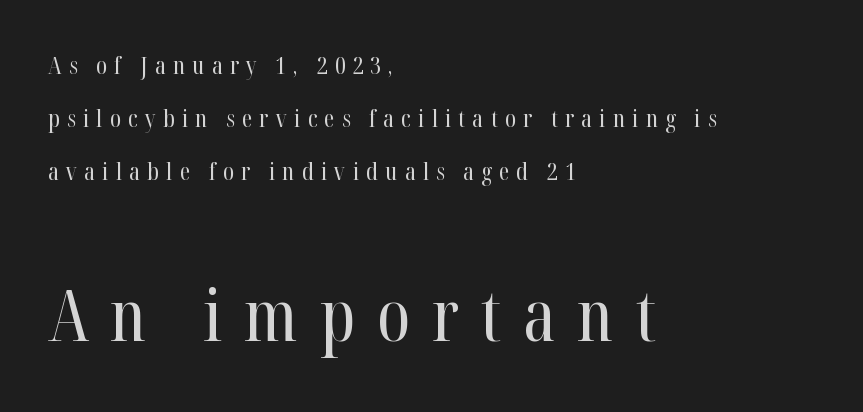
Q: Is the text bold? A: No.
Q: Is the text italic (slanted)? A: No, it is upright.
Q: Is the typeface a serif or a sans-serif typeface? A: Serif.
Q: Is the text underlined? A: No.
Q: How is the paragraph aligned? A: Left-aligned.
Q: Is the spacing between letters normal or unusually wide? A: Unusually wide.
Q: Is the spacing between lines tight, normal or loose? A: Loose.
Q: Which block of text is set in a larger size, the first (top) or the second (bottom)? A: The second (bottom) one.
Q: Width (condensed, normal, or wide)? A: Condensed.
Q: Stroke contrast? A: High.
Q: x-height? A: Medium.
Q: Monospaced? A: No.
